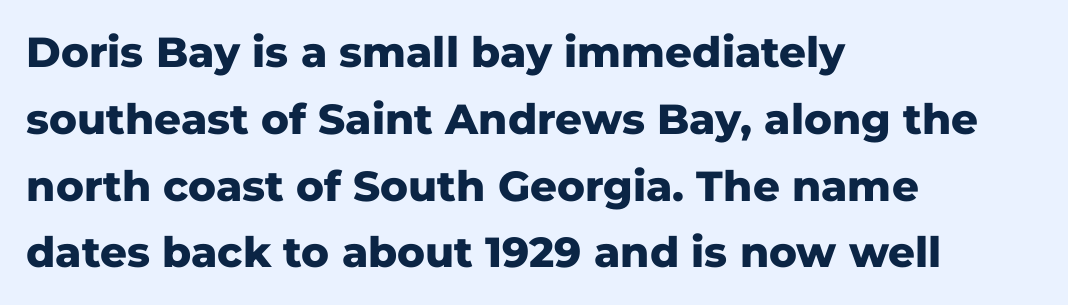
Q: Is the text bold? A: Yes.
Q: Is the text italic (slanted)? A: No, it is upright.
Q: Is the typeface a serif or a sans-serif typeface? A: Sans-serif.
Q: Is the text underlined? A: No.
Q: How is the paragraph aligned? A: Left-aligned.
Q: Is the spacing between letters normal or unusually wide? A: Normal.
Q: Is the spacing between lines tight, normal or loose? A: Normal.
Q: Width (condensed, normal, or wide)? A: Normal.
Q: Stroke contrast? A: Low.
Q: x-height? A: Medium.
Q: Monospaced? A: No.
